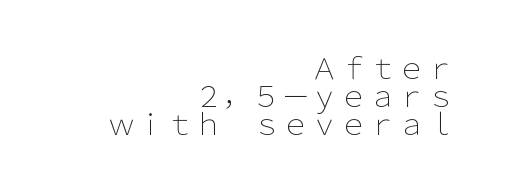
{"serif": "no", "italic": "no", "bold": "no", "weight": "light", "width": "normal", "stroke_contrast": "low", "x_height": "medium", "monospaced": "no", "underline": "no", "align": "right", "line_spacing": "tight", "line_spacing_ratio": 0.96, "letter_spacing": "normal", "letter_spacing_em": 0.0, "glyph_px": 29}
